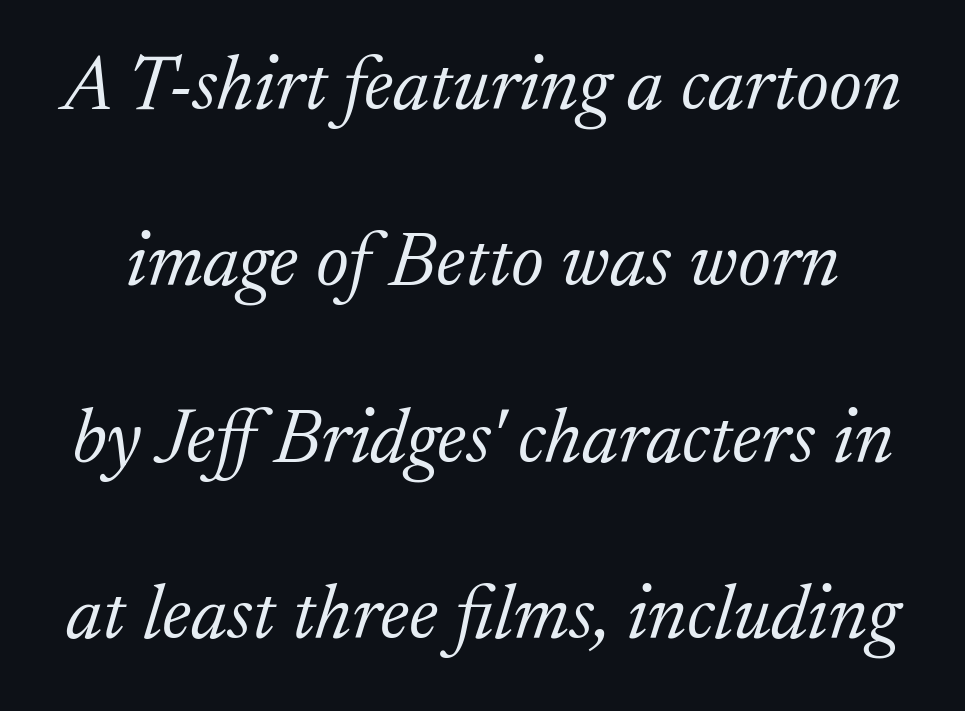
Does the type have serifs? Yes, each stem ends in a small foot. A typesetter would mark this as italic. The baseline area is clear. Caption: face not bold, strokes unweighted. Reading down the column, the eye jumps a long way to each next line.
